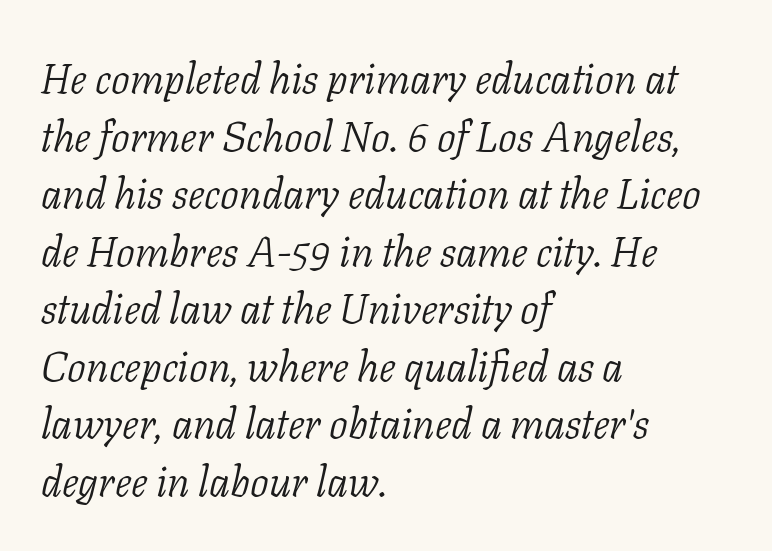
The image shows 42 px light serif type, italic (leaning right); set left-aligned, normal line spacing (1.37x), normal letter spacing, not underlined; low stroke contrast and a medium x-height.
